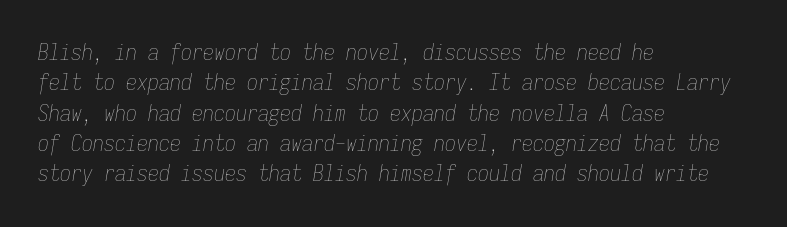
Q: Is the text bold? A: No.
Q: Is the text italic (slanted)? A: Yes, it leans right by about 9 degrees.
Q: Is the text underlined? A: No.
Q: How is the paragraph aligned? A: Left-aligned.
Q: Is the spacing between letters normal or unusually wide? A: Normal.
Q: Is the spacing between lines tight, normal or loose? A: Normal.
